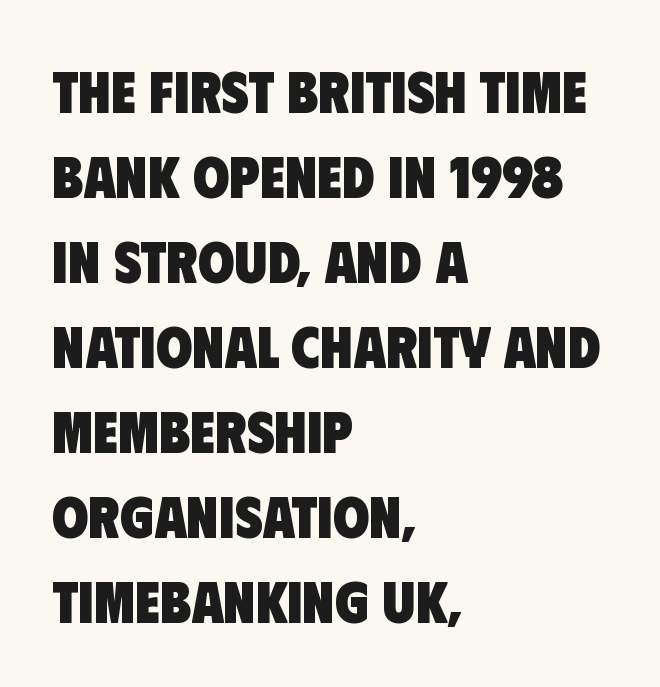
A classic flush-left, rag-right setting is used for this passage. Here the designer chose a conventional face with non-uniform glyph widths. Compared with an ordinary text face, these strokes are far heavier — a full bold. No word sits above an underline. Regarding leading, the lines here are spaced in the standard way. The letters carry no serifs — their stems end cleanly without finishing strokes.
